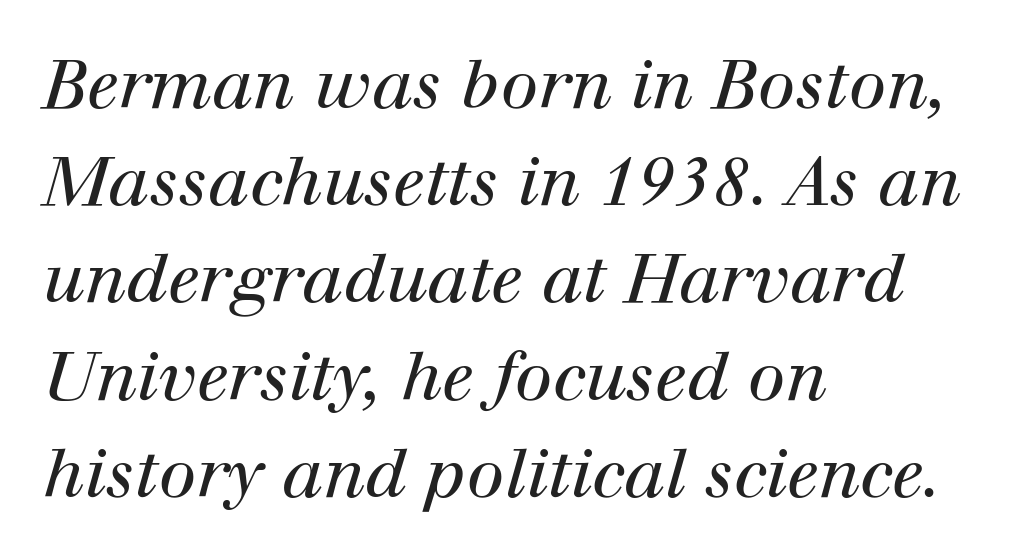
The vertical gap from one line to the next is medium. An italicized treatment has been applied to the whole sample. Underlining? Definitely not there. These glyphs show unthickened strokes, regular width or finer.
